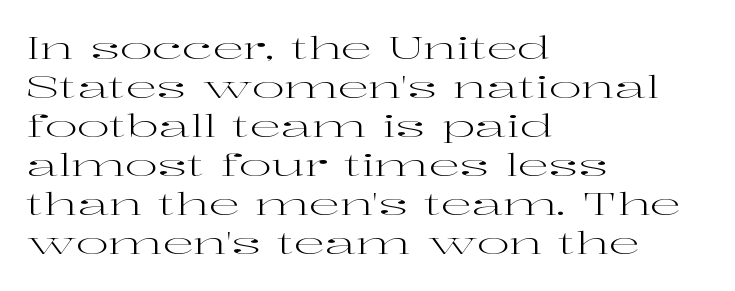
The image shows 31 px regular-weight, wide serif type, upright; set left-aligned, normal line spacing (1.26x), normal letter spacing, not underlined; high stroke contrast and a medium x-height.
